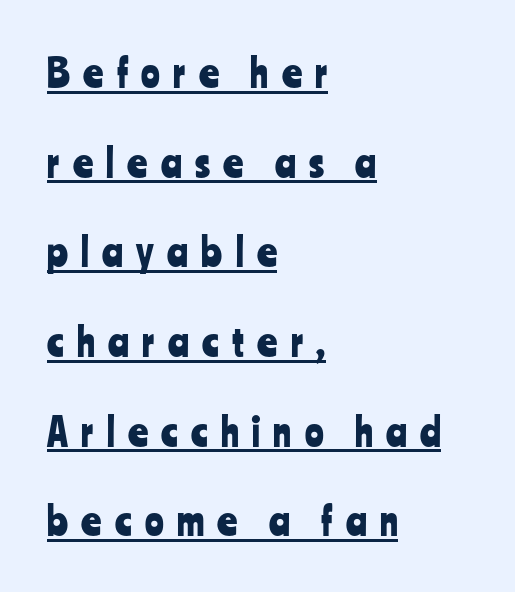
{"serif": "no", "italic": "no", "width": "condensed", "stroke_contrast": "low", "x_height": "medium", "monospaced": "no", "underline": "yes", "align": "left", "line_spacing": "loose", "line_spacing_ratio": 2.3, "letter_spacing": "wide", "letter_spacing_em": 0.34, "glyph_px": 39}
